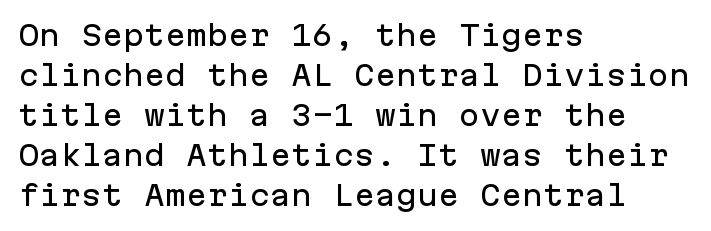
Q: Is the text italic (slanted)? A: No, it is upright.
Q: Is the typeface a serif or a sans-serif typeface? A: Sans-serif.
Q: Is the text underlined? A: No.
Q: How is the paragraph aligned? A: Left-aligned.
Q: Is the spacing between letters normal or unusually wide? A: Normal.
Q: Is the spacing between lines tight, normal or loose? A: Normal.
Q: Width (condensed, normal, or wide)? A: Normal.
Q: Stroke contrast? A: Low.
Q: x-height? A: Medium.
Q: Monospaced? A: Yes.
